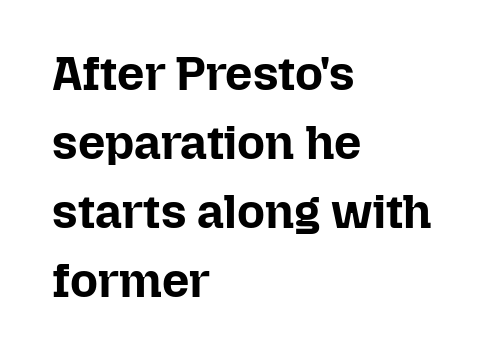
{"italic": "no", "bold": "yes", "weight": "bold", "width": "normal", "stroke_contrast": "low", "x_height": "medium", "monospaced": "no", "underline": "no", "align": "left", "line_spacing": "normal", "line_spacing_ratio": 1.44, "letter_spacing": "normal", "letter_spacing_em": 0.0, "glyph_px": 48}
